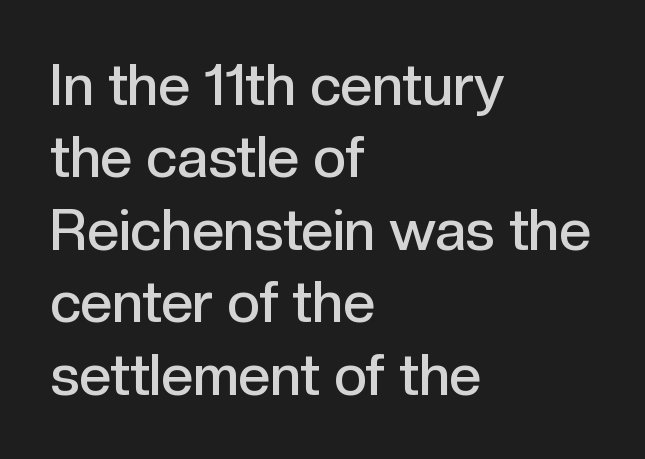
The image shows 57 px semibold sans-serif type, upright; set left-aligned, normal line spacing (1.27x), normal letter spacing, not underlined; a medium x-height.
